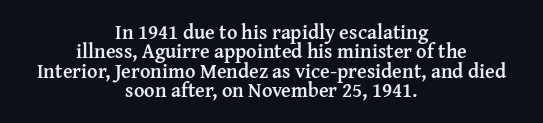
Nobody touched the tracking dial on this one. The typesetter chose a symmetrical, centered arrangement here. Posture: upright roman. Weight: bold. Cramped leading.
